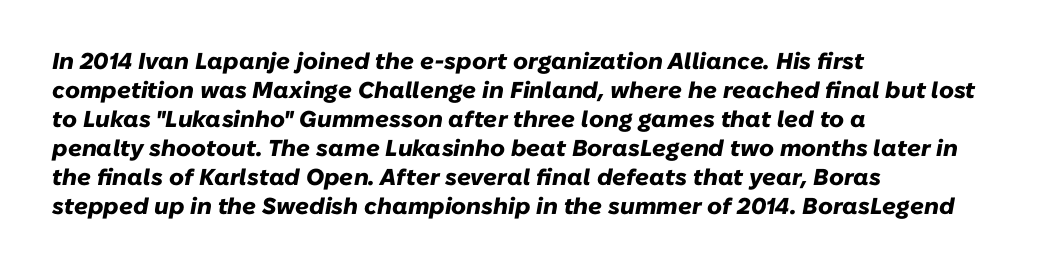
The image shows 23 px bold type, italic (leaning right); set left-aligned, normal line spacing (1.26x), normal letter spacing, not underlined.
